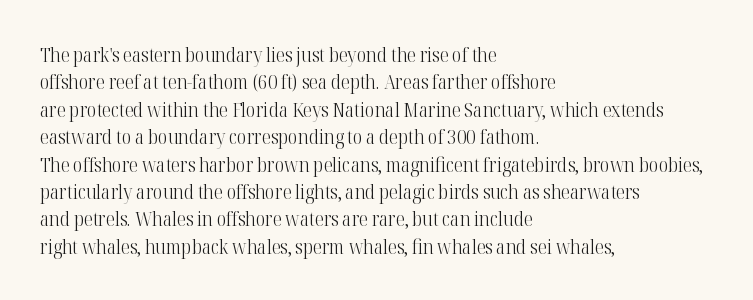
Caption: standard tracking, unaltered. Alignment: flush left. Line spacing here is normal. Weight: not bold — regular or lighter.
